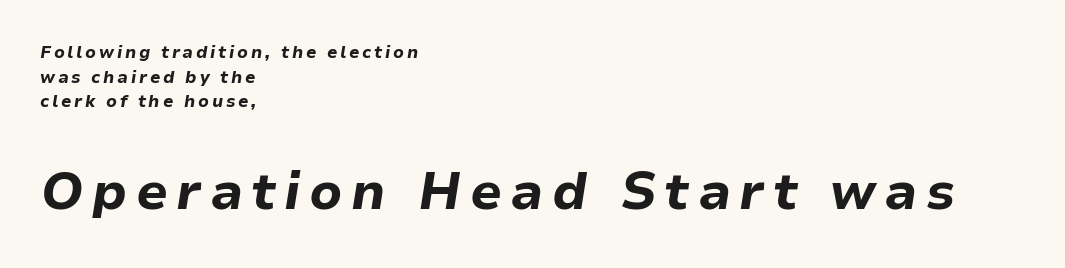
{"italic": "yes", "lean": "right", "slant_degrees": 9, "bold": "yes", "weight": "bold", "width": "normal", "stroke_contrast": "low", "x_height": "medium", "monospaced": "no", "underline": "no", "align": "left", "line_spacing": "normal", "line_spacing_ratio": 1.45, "larger_block": "second", "size_ratio": 3.06, "glyph_px": 52}
